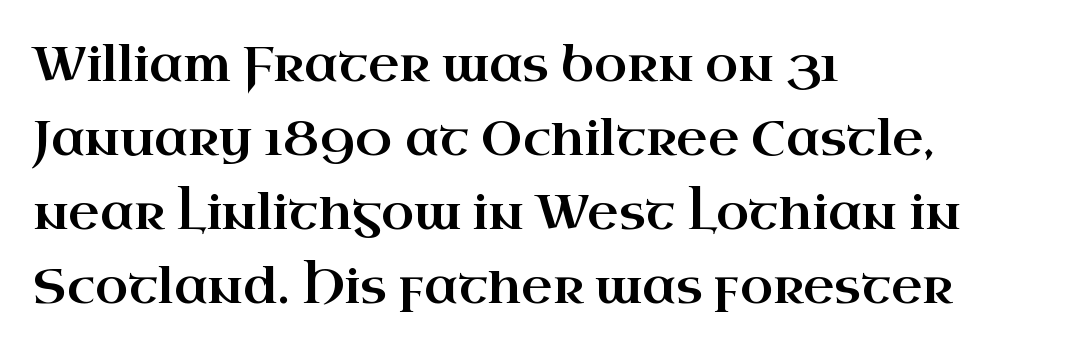
Q: Is the text italic (slanted)? A: No, it is upright.
Q: Is the typeface a serif or a sans-serif typeface? A: Serif.
Q: Is the text underlined? A: No.
Q: How is the paragraph aligned? A: Left-aligned.
Q: Is the spacing between letters normal or unusually wide? A: Normal.
Q: Is the spacing between lines tight, normal or loose? A: Normal.
Q: Width (condensed, normal, or wide)? A: Wide.
Q: Stroke contrast? A: High.
Q: x-height? A: Small.
Q: Monospaced? A: No.
